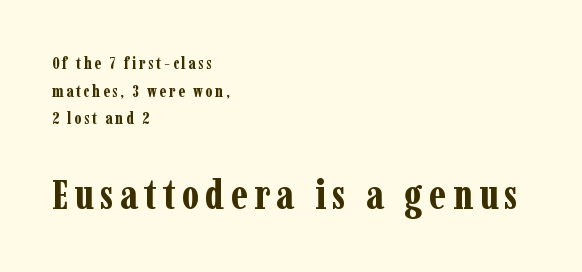
The image shows 42 px bold, condensed serif type, upright; set left-aligned, normal line spacing (1.63x), not underlined; the second (bottom) block is 2.47x larger; low stroke contrast and a medium x-height.
